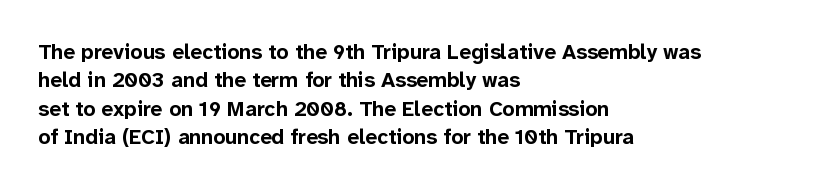
Q: Is the text bold? A: Yes.
Q: Is the text italic (slanted)? A: No, it is upright.
Q: Is the text underlined? A: No.
Q: How is the paragraph aligned? A: Left-aligned.
Q: Is the spacing between letters normal or unusually wide? A: Normal.
Q: Is the spacing between lines tight, normal or loose? A: Normal.
